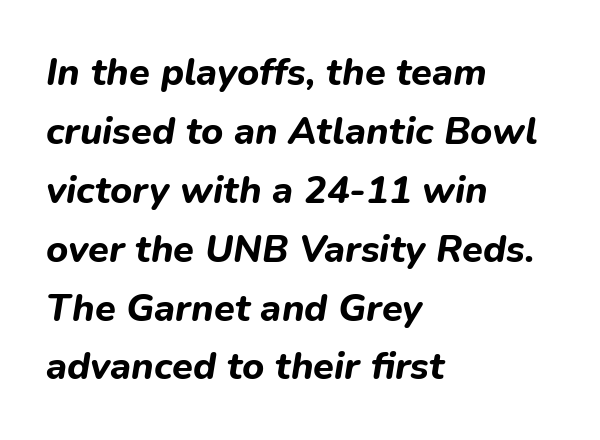
The image shows 38 px bold type, italic (leaning right); set left-aligned, normal line spacing (1.55x), normal letter spacing, not underlined; low stroke contrast and a medium x-height.
